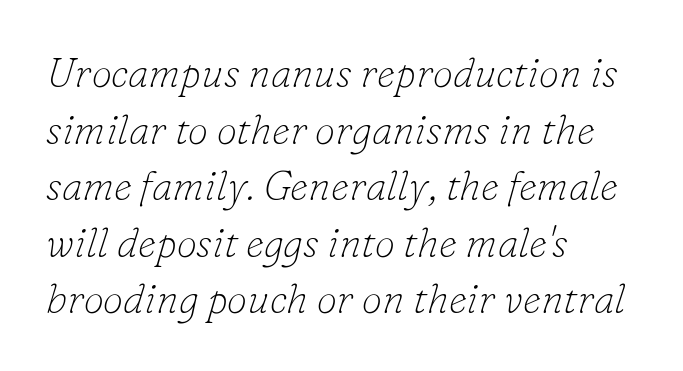
Q: Is the text bold? A: No.
Q: Is the text italic (slanted)? A: Yes, it leans right by about 16 degrees.
Q: Is the typeface a serif or a sans-serif typeface? A: Serif.
Q: Is the text underlined? A: No.
Q: How is the paragraph aligned? A: Left-aligned.
Q: Is the spacing between letters normal or unusually wide? A: Normal.
Q: Is the spacing between lines tight, normal or loose? A: Normal.
Q: Width (condensed, normal, or wide)? A: Normal.
Q: Stroke contrast? A: Low.
Q: x-height? A: Small.
Q: Monospaced? A: No.
